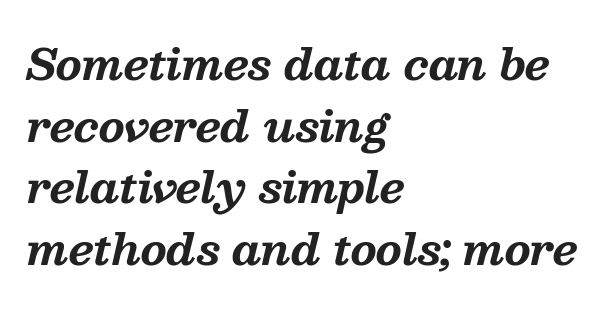
{"serif": "yes", "italic": "yes", "lean": "right", "slant_degrees": 13, "bold": "yes", "weight": "bold", "width": "normal", "stroke_contrast": "medium", "x_height": "medium", "monospaced": "no", "underline": "no", "align": "left", "line_spacing": "normal", "line_spacing_ratio": 1.47, "letter_spacing": "normal", "letter_spacing_em": 0.0, "glyph_px": 42}
